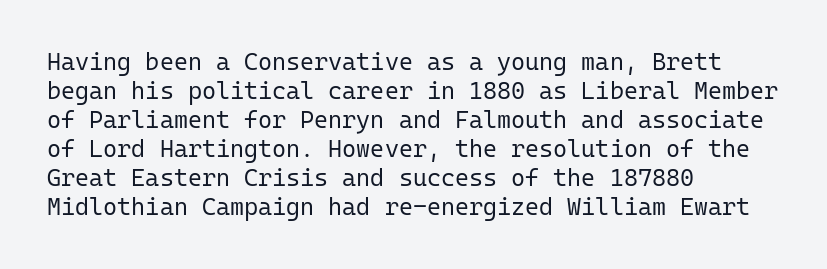
Q: Is the text bold? A: No.
Q: Is the text italic (slanted)? A: No, it is upright.
Q: Is the text underlined? A: No.
Q: How is the paragraph aligned? A: Left-aligned.
Q: Is the spacing between letters normal or unusually wide? A: Normal.
